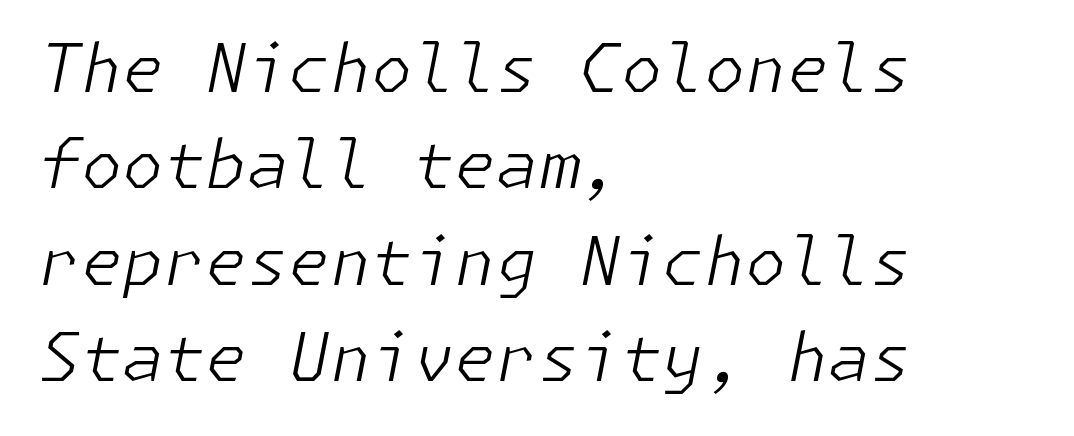
The image shows 67 px light type, italic (leaning right); set left-aligned, normal line spacing (1.44x), normal letter spacing, not underlined; low stroke contrast and a medium x-height.
